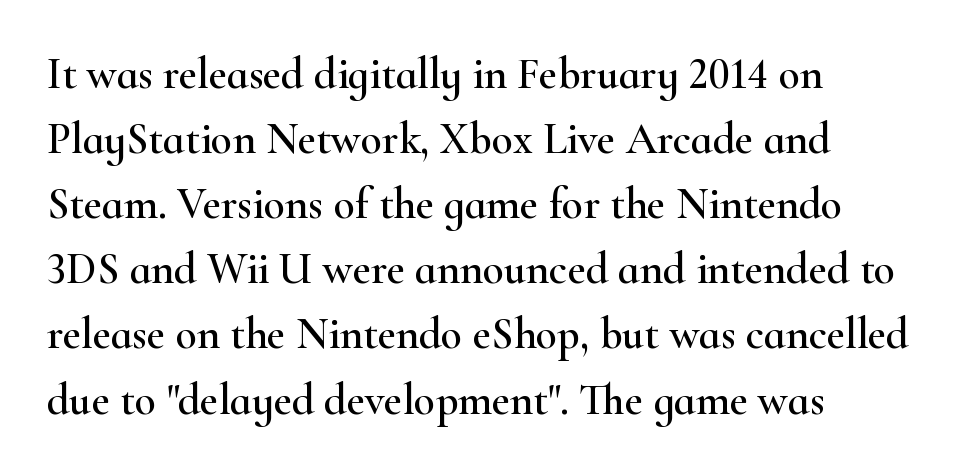
The image shows 44 px wide serif type, upright; set left-aligned, normal line spacing (1.48x), normal letter spacing, not underlined; high stroke contrast and a small x-height.
